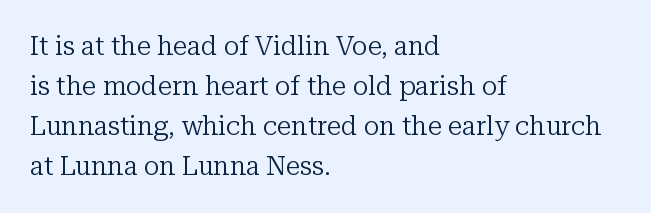
Q: Is the text bold? A: No.
Q: Is the text italic (slanted)? A: No, it is upright.
Q: Is the text underlined? A: No.
Q: How is the paragraph aligned? A: Left-aligned.
Q: Is the spacing between letters normal or unusually wide? A: Normal.
Q: Is the spacing between lines tight, normal or loose? A: Normal.
